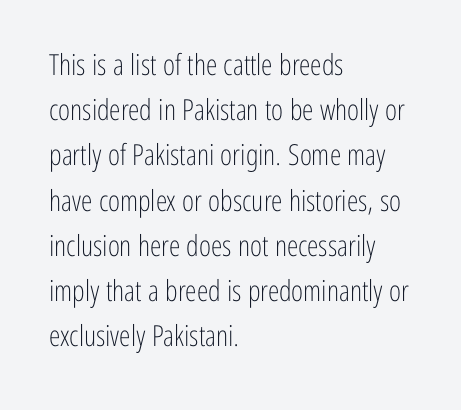
The image shows 29 px light, condensed sans-serif type, upright; set left-aligned, normal line spacing (1.56x), normal letter spacing, not underlined; low stroke contrast and a medium x-height.
